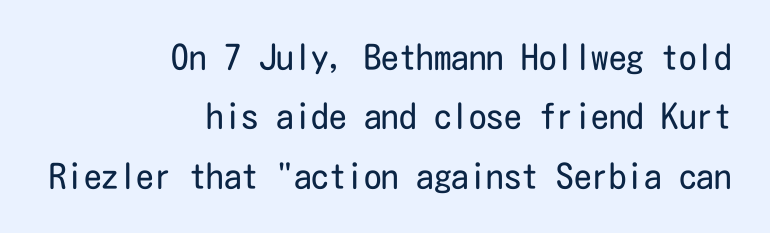
{"serif": "no", "italic": "no", "bold": "no", "weight": "regular", "width": "condensed", "stroke_contrast": "low", "x_height": "medium", "underline": "no", "align": "right", "line_spacing": "normal", "line_spacing_ratio": 1.7, "letter_spacing": "normal", "letter_spacing_em": 0.0, "glyph_px": 35}
